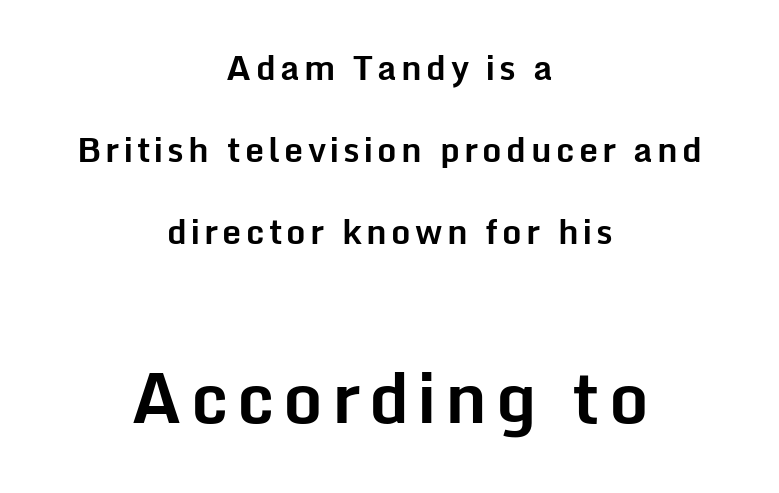
Clear beneath every line of the passage. Proportional: the letters do not fall into vertical columns. Strokes here are thick enough to call this a true bold. One-word summary of the alignment: center. The lines are spread far apart with generous leading. Top chunk: small. Bottom chunk: large.
